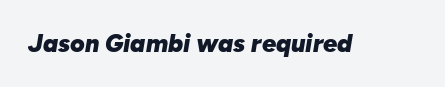
Emphasis by weight is at full strength: bold. Observe the lean: these are italic letterforms. Underlining? Definitely not there. Observe the ordinary spacing: letters are neighbours, not strangers.
